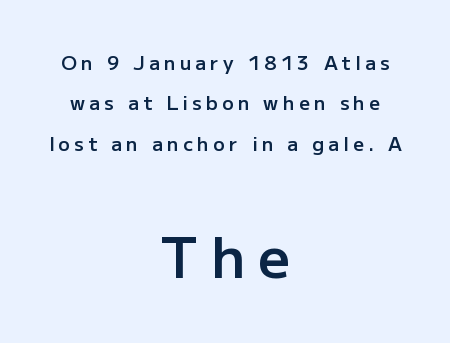
{"serif": "no", "italic": "no", "bold": "semi", "weight": "semibold", "width": "normal", "stroke_contrast": "low", "x_height": "medium", "monospaced": "no", "underline": "no", "align": "center", "line_spacing": "loose", "line_spacing_ratio": 2.13, "letter_spacing": "wide", "letter_spacing_em": 0.23, "larger_block": "second", "size_ratio": 2.95, "glyph_px": 56}
